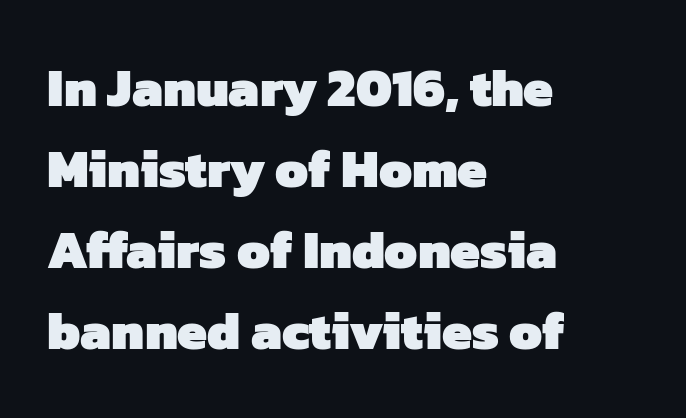
The image shows 53 px heavy sans-serif type; set left-aligned, normal line spacing (1.53x), normal letter spacing, not underlined; low stroke contrast and a medium x-height.
